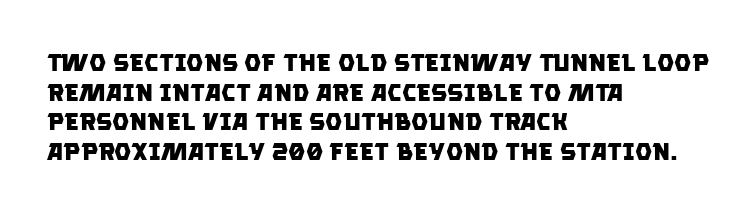
The image shows 24 px bold type; set left-aligned, line spacing 1.23x, normal letter spacing, not underlined.
